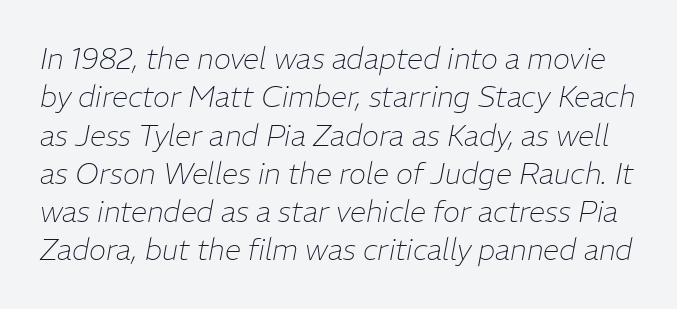
Weight: not bold — regular or lighter. Type without underlining. The gaps between neighbouring characters are ordinary and unremarkable. Is this a fixed-width face? No — the glyphs have proportional, varying widths. Each new line begins a customary step beneath the previous one.
